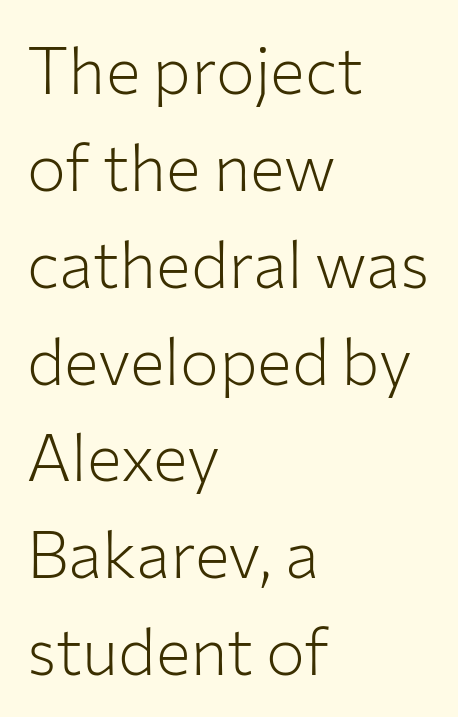
The image shows 65 px light sans-serif type, upright; set left-aligned, normal line spacing (1.49x), normal letter spacing, not underlined; low stroke contrast and a medium x-height.
